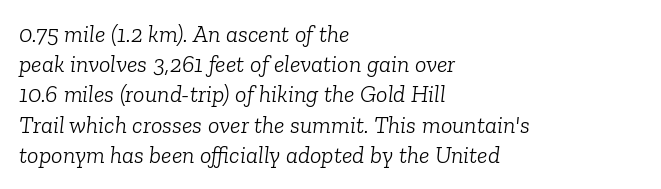
Q: Is the text bold? A: No.
Q: Is the text italic (slanted)? A: Yes, it leans right by about 6 degrees.
Q: Is the text underlined? A: No.
Q: How is the paragraph aligned? A: Left-aligned.
Q: Is the spacing between letters normal or unusually wide? A: Normal.
Q: Is the spacing between lines tight, normal or loose? A: Normal.
